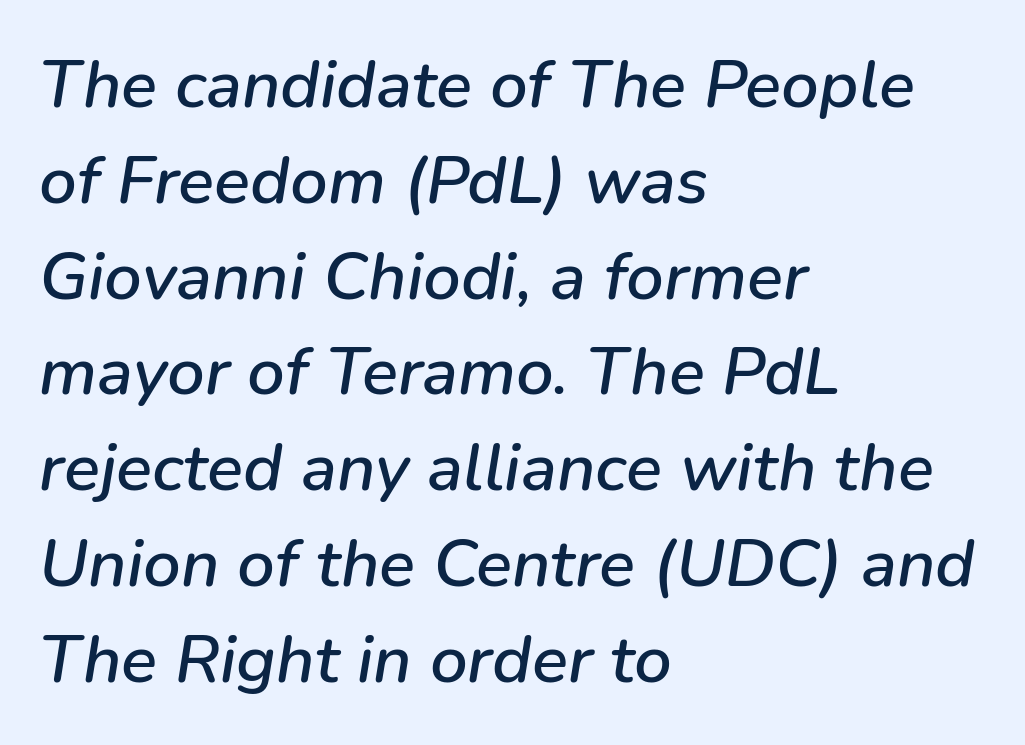
{"italic": "yes", "lean": "right", "slant_degrees": 9, "width": "normal", "stroke_contrast": "low", "x_height": "medium", "monospaced": "no", "underline": "no", "align": "left", "line_spacing": "normal", "line_spacing_ratio": 1.43, "letter_spacing": "normal", "letter_spacing_em": 0.0, "glyph_px": 67}
